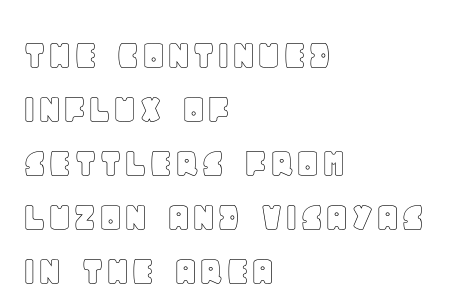
Q: Is the text italic (slanted)? A: No, it is upright.
Q: Is the text underlined? A: No.
Q: How is the paragraph aligned? A: Left-aligned.
Q: Is the spacing between letters normal or unusually wide? A: Normal.
Q: Width (condensed, normal, or wide)? A: Normal.
Q: x-height? A: Large.
Q: Monospaced? A: No.
